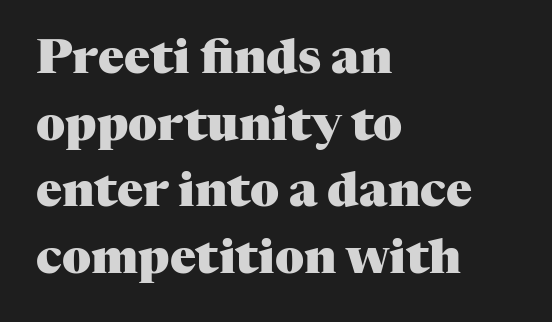
The image shows 48 px heavy serif type, upright; set left-aligned, normal line spacing (1.39x), normal letter spacing, not underlined; medium stroke contrast and a medium x-height.
